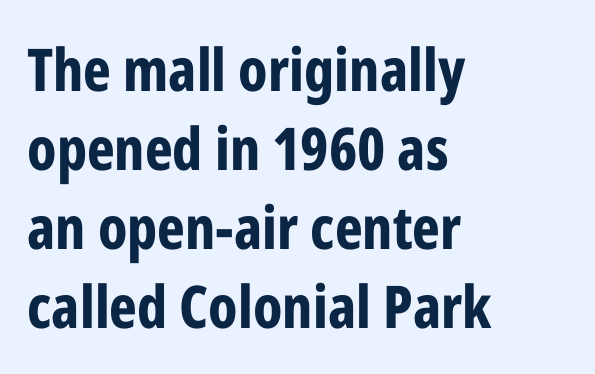
Q: Is the text bold? A: Yes.
Q: Is the text italic (slanted)? A: No, it is upright.
Q: Is the typeface a serif or a sans-serif typeface? A: Sans-serif.
Q: Is the text underlined? A: No.
Q: How is the paragraph aligned? A: Left-aligned.
Q: Is the spacing between letters normal or unusually wide? A: Normal.
Q: Is the spacing between lines tight, normal or loose? A: Normal.
Q: Width (condensed, normal, or wide)? A: Condensed.
Q: Stroke contrast? A: Low.
Q: x-height? A: Medium.
Q: Monospaced? A: No.
